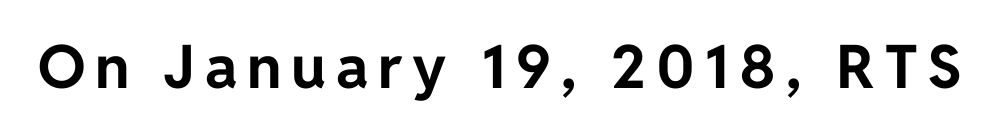
In terms of letterform style, serifs are entirely absent. Plenty of ink on the page — the face is bold. The passage shown is not underscored anywhere. Italic: no, the glyphs are upright roman. This sample has the flowing, uneven cadence of proportional lettering.
